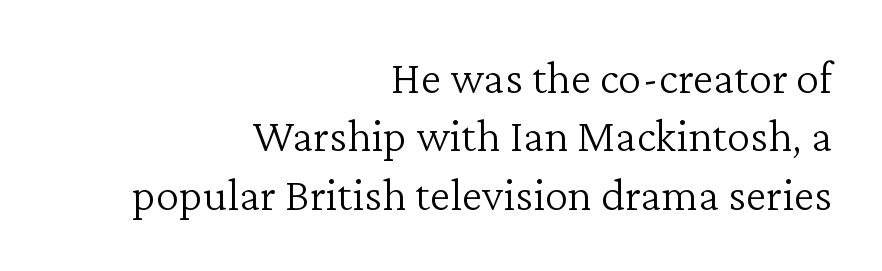
Caption: multi-line text, flush right, ragged left. Is there any slant? The stems are plumb. These lines are rendered in a variable-pitch font. The rendering shows small feet on the letterforms — a serif design.
